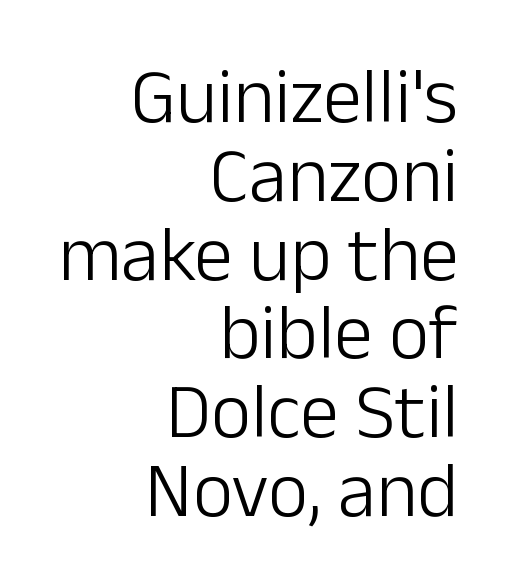
The image shows 78 px light sans-serif type, upright; set right-aligned, tight line spacing (1.01x), normal letter spacing, not underlined; low stroke contrast and a medium x-height.
